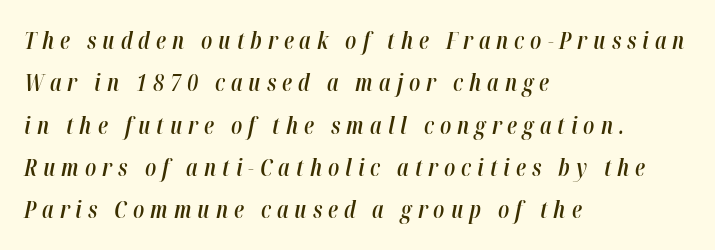
Q: Is the text bold? A: Semi-bold.
Q: Is the text italic (slanted)? A: Yes, it leans right by about 12 degrees.
Q: Is the text underlined? A: No.
Q: How is the paragraph aligned? A: Left-aligned.
Q: Is the spacing between letters normal or unusually wide? A: Unusually wide.
